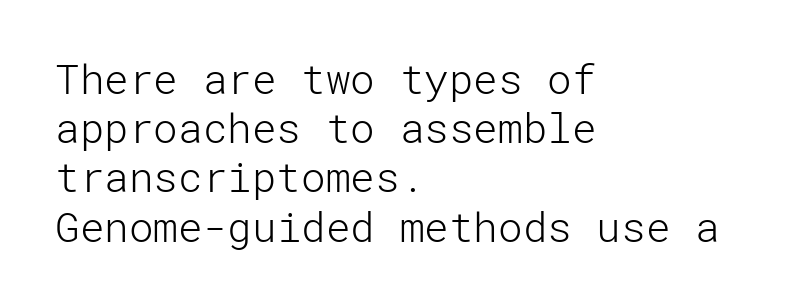
The lettering holds an erect, upright posture throughout. These lines stack with their left ends in a neat column. Stems here are at most as thick as an everyday book face. Type without underlining. No extra tracking has been applied to these lines. A typesetter would label this face a sans.
